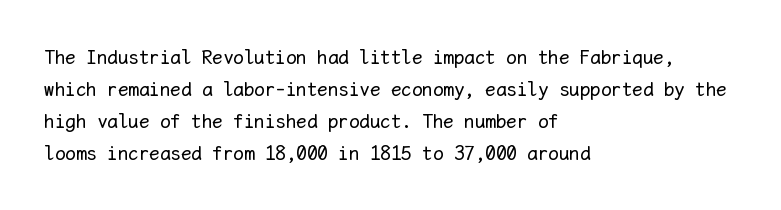
Vertical strokes here are truly vertical. The paragraph has a hard left edge and a soft right edge. The rendering uses a moderate line-height, typical for paragraphs. The cut favours lightness, reaching ordinary text weight at its darkest.
